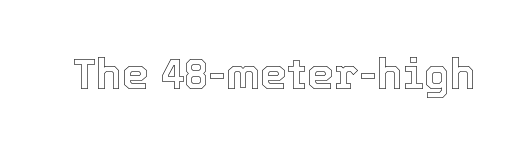
{"italic": "no", "width": "normal", "x_height": "medium", "monospaced": "no", "underline": "no", "letter_spacing": "normal", "letter_spacing_em": 0.0, "glyph_px": 43}
